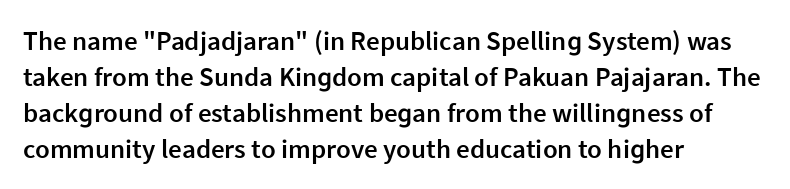
{"italic": "no", "bold": "semi", "underline": "no", "align": "left", "line_spacing": "normal", "line_spacing_ratio": 1.33, "letter_spacing": "normal", "letter_spacing_em": 0.0, "glyph_px": 27}
